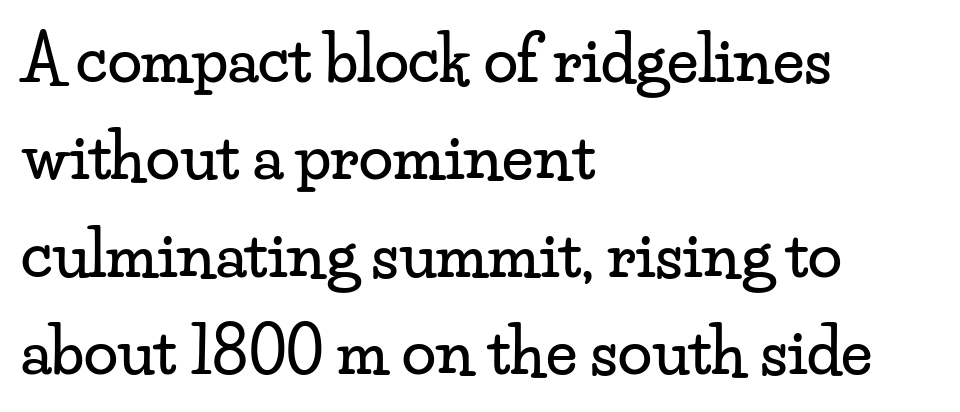
{"serif": "yes", "italic": "no", "width": "wide", "stroke_contrast": "low", "x_height": "small", "monospaced": "no", "underline": "no", "align": "left", "line_spacing": "normal", "line_spacing_ratio": 1.57, "letter_spacing": "normal", "letter_spacing_em": 0.0, "glyph_px": 62}
